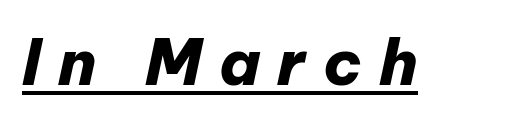
Q: Is the text bold? A: Yes.
Q: Is the text italic (slanted)? A: Yes, it leans right by about 12 degrees.
Q: Is the text underlined? A: Yes.
Q: Is the spacing between letters normal or unusually wide? A: Unusually wide.
Q: Width (condensed, normal, or wide)? A: Normal.
Q: Stroke contrast? A: Low.
Q: x-height? A: Medium.
Q: Monospaced? A: No.
